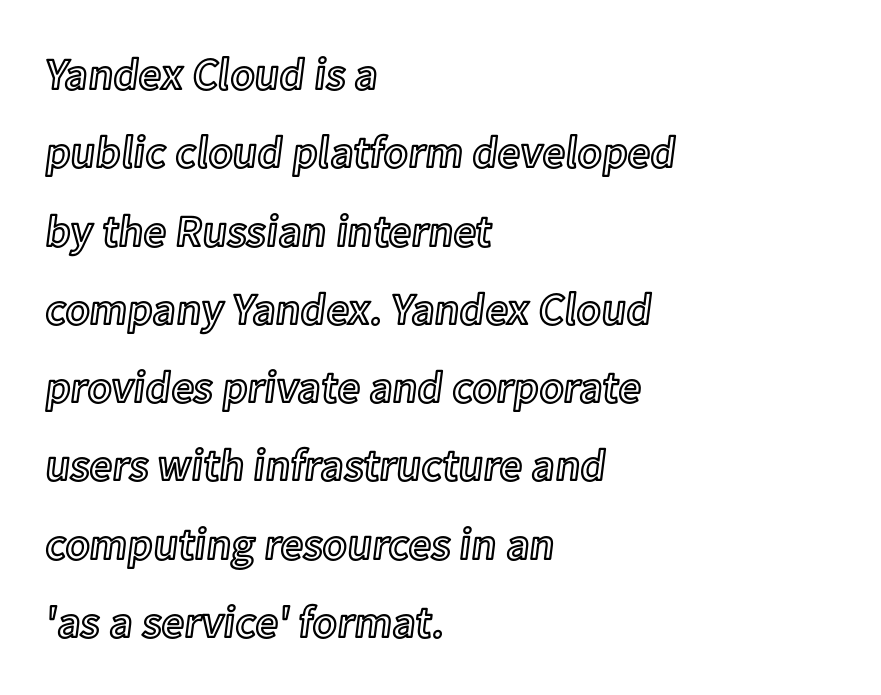
Q: Is the text italic (slanted)? A: Yes.
Q: Is the text underlined? A: No.
Q: How is the paragraph aligned? A: Left-aligned.
Q: Is the spacing between letters normal or unusually wide? A: Normal.
Q: Width (condensed, normal, or wide)? A: Normal.
Q: x-height? A: Medium.
Q: Monospaced? A: No.
